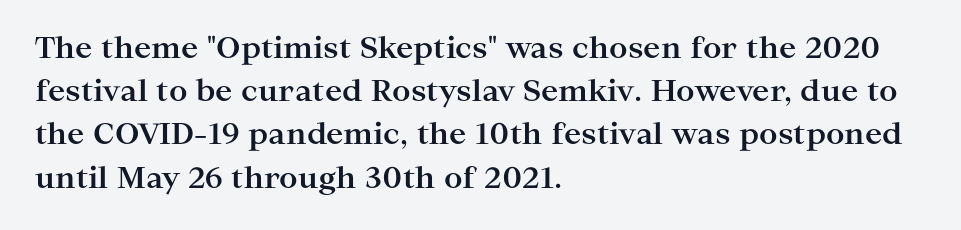
Q: Is the text bold? A: Yes.
Q: Is the text italic (slanted)? A: No, it is upright.
Q: Is the typeface a serif or a sans-serif typeface? A: Serif.
Q: Is the text underlined? A: No.
Q: How is the paragraph aligned? A: Left-aligned.
Q: Is the spacing between letters normal or unusually wide? A: Normal.
Q: Is the spacing between lines tight, normal or loose? A: Normal.
Q: Width (condensed, normal, or wide)? A: Wide.
Q: Stroke contrast? A: High.
Q: x-height? A: Medium.
Q: Monospaced? A: No.
